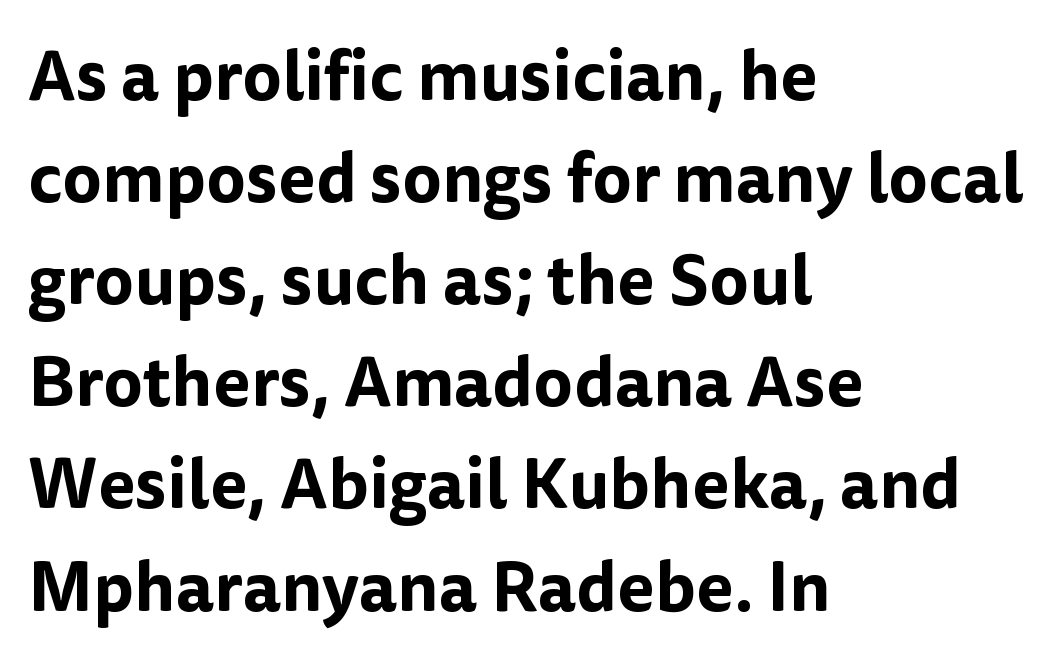
{"serif": "no", "italic": "no", "width": "normal", "stroke_contrast": "low", "x_height": "medium", "monospaced": "no", "underline": "no", "align": "left", "line_spacing": "normal", "line_spacing_ratio": 1.48, "letter_spacing": "normal", "letter_spacing_em": 0.0, "glyph_px": 69}
